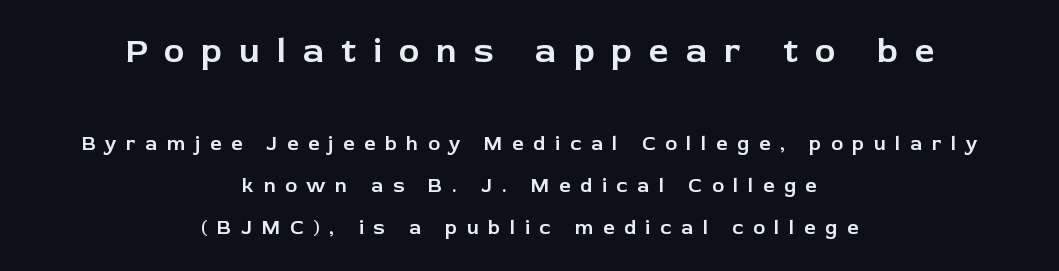
The rendering inserts visible extra space after every character. Bare-footed words on every line. This rendering uses center alignment, leaving both contours irregular but symmetric. Varying glyph widths throughout — classic text-font behaviour.
